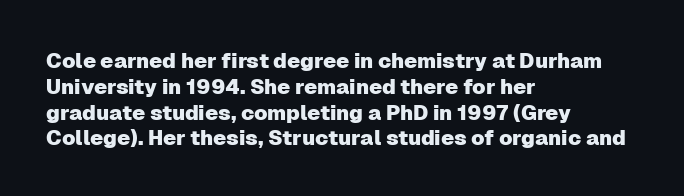
{"italic": "no", "underline": "no", "align": "left", "line_spacing_ratio": 1.23, "letter_spacing": "normal", "letter_spacing_em": 0.0, "glyph_px": 21}
